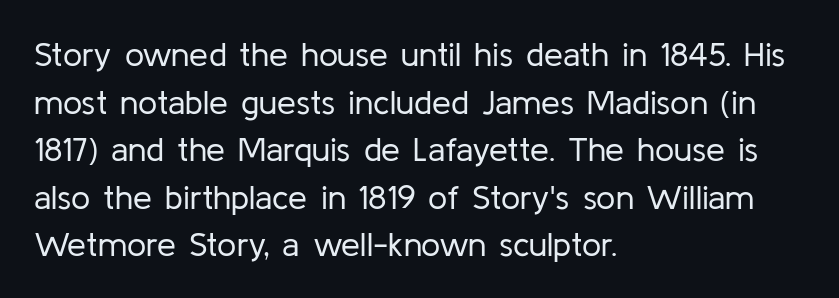
The image shows 34 px regular-weight sans-serif type, upright; set left-aligned, normal line spacing (1.4x), normal letter spacing, not underlined; low stroke contrast and a medium x-height.
